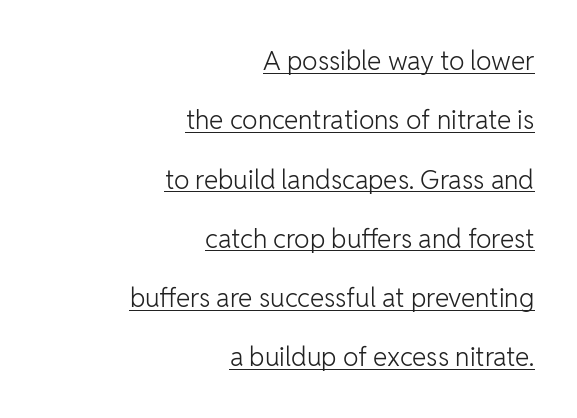
Q: Is the text bold? A: No.
Q: Is the text italic (slanted)? A: No, it is upright.
Q: Is the text underlined? A: Yes.
Q: How is the paragraph aligned? A: Right-aligned.
Q: Is the spacing between letters normal or unusually wide? A: Normal.
Q: Is the spacing between lines tight, normal or loose? A: Loose.
